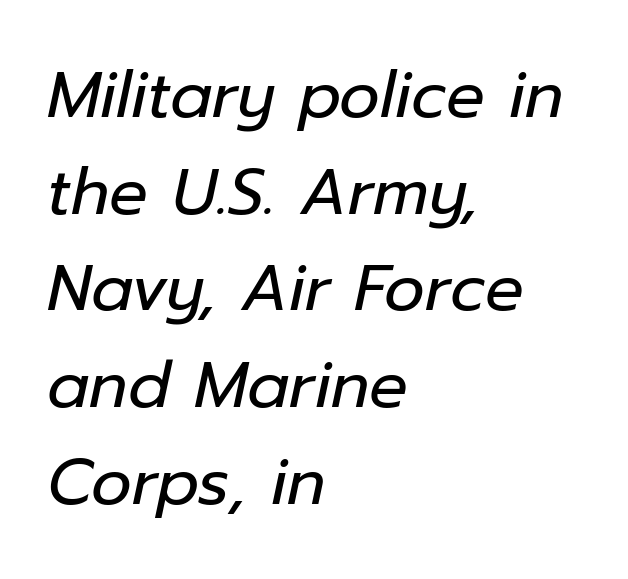
Proportional: the letters do not fall into vertical columns. There is no visible air inserted between adjacent glyphs. Weight: regular or lighter. There's an unmistakable incline to the writing here.
